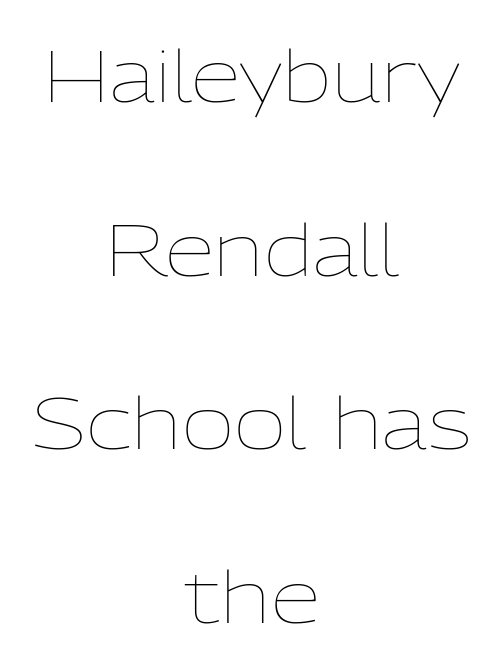
Q: Is the text bold? A: No.
Q: Is the text italic (slanted)? A: No, it is upright.
Q: Is the text underlined? A: No.
Q: How is the paragraph aligned? A: Centered.
Q: Is the spacing between letters normal or unusually wide? A: Normal.
Q: Is the spacing between lines tight, normal or loose? A: Loose.
Q: Width (condensed, normal, or wide)? A: Normal.
Q: Stroke contrast? A: Low.
Q: x-height? A: Medium.
Q: Monospaced? A: No.
